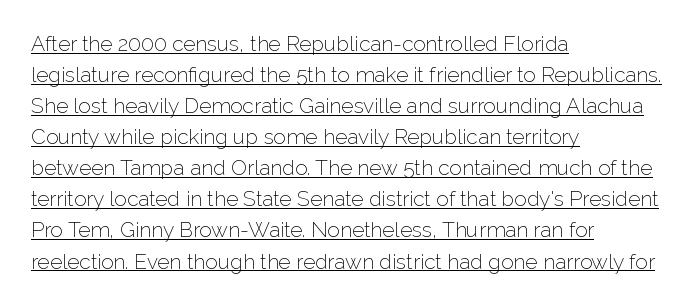
Q: Is the text bold? A: No.
Q: Is the text italic (slanted)? A: No, it is upright.
Q: Is the text underlined? A: Yes.
Q: How is the paragraph aligned? A: Left-aligned.
Q: Is the spacing between letters normal or unusually wide? A: Normal.
Q: Is the spacing between lines tight, normal or loose? A: Normal.
